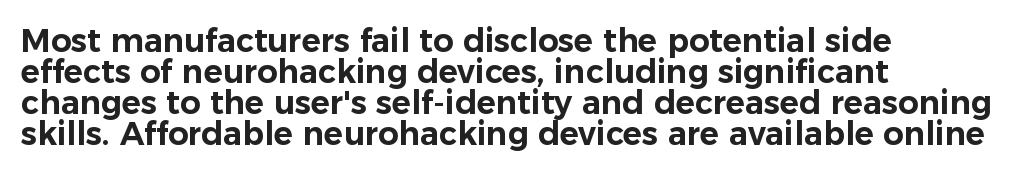
{"serif": "no", "italic": "no", "width": "normal", "stroke_contrast": "low", "x_height": "medium", "monospaced": "no", "underline": "no", "align": "left", "line_spacing": "tight", "line_spacing_ratio": 0.97, "letter_spacing": "normal", "letter_spacing_em": 0.0, "glyph_px": 32}
